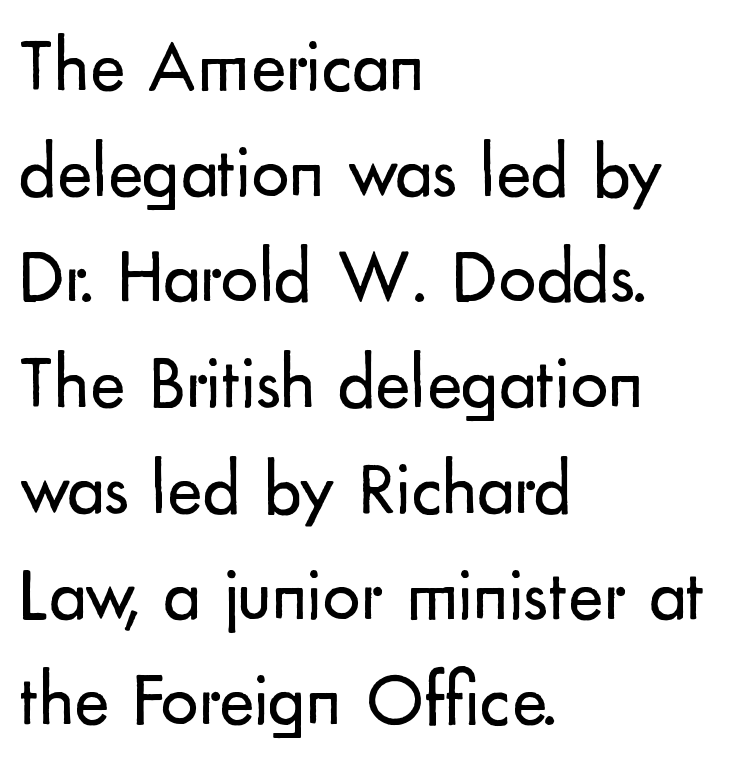
Q: Is the text bold? A: No.
Q: Is the text italic (slanted)? A: No, it is upright.
Q: Is the typeface a serif or a sans-serif typeface? A: Sans-serif.
Q: Is the text underlined? A: No.
Q: How is the paragraph aligned? A: Left-aligned.
Q: Is the spacing between letters normal or unusually wide? A: Normal.
Q: Is the spacing between lines tight, normal or loose? A: Normal.
Q: Width (condensed, normal, or wide)? A: Normal.
Q: Stroke contrast? A: Low.
Q: x-height? A: Small.
Q: Monospaced? A: No.
